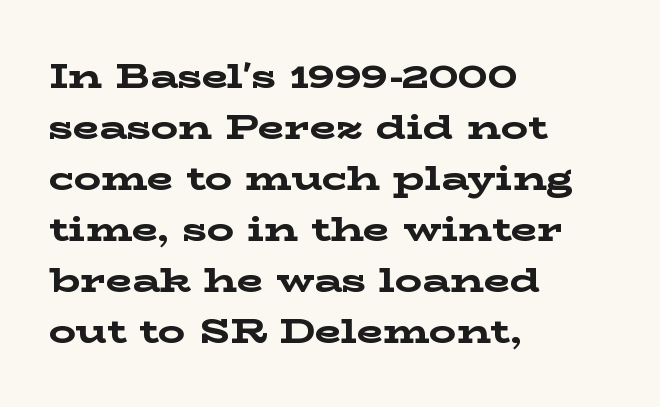
The letters are bold, with thick, heavy strokes. Think of a printed novel: that variable character pitch is what you see here. The space beneath each line is pristine and unruled. The letters stand straight up with perfectly vertical stems. The characters display serif detailing at their extremities. Summary of vertical rhythm: regular, with standard interline spacing.
